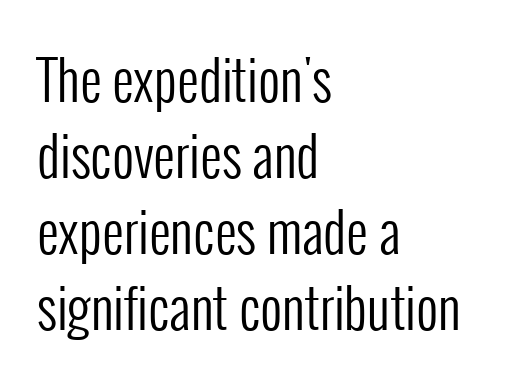
{"serif": "no", "italic": "no", "bold": "no", "weight": "regular", "width": "condensed", "stroke_contrast": "low", "x_height": "medium", "monospaced": "no", "underline": "no", "align": "left", "line_spacing": "normal", "line_spacing_ratio": 1.41, "letter_spacing": "normal", "letter_spacing_em": 0.0, "glyph_px": 54}
